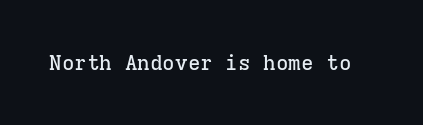
{"italic": "no", "underline": "no", "letter_spacing": "normal", "letter_spacing_em": 0.0, "glyph_px": 21}
